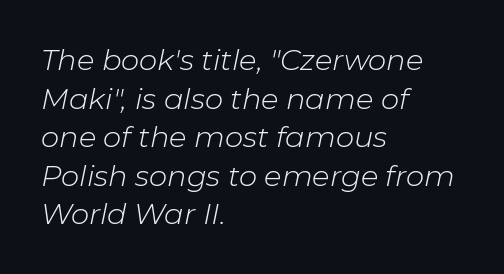
Heaviness? Minimal to ordinary, like unemphasized prose. These lines are rendered in a variable-pitch font. Just letters on the line, the space beneath them empty. These lines sit exactly where default settings would place them. Italic: yes, the glyphs are oblique.
